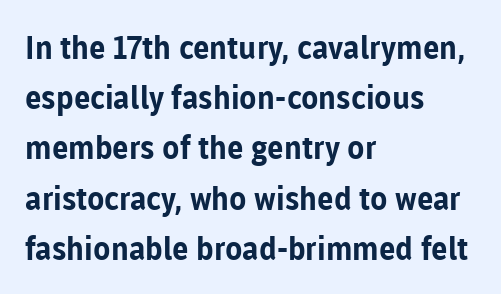
{"serif": "no", "italic": "no", "bold": "yes", "weight": "bold", "width": "normal", "stroke_contrast": "low", "x_height": "medium", "monospaced": "no", "underline": "no", "align": "left", "line_spacing": "normal", "line_spacing_ratio": 1.57, "letter_spacing": "normal", "letter_spacing_em": 0.0, "glyph_px": 32}
